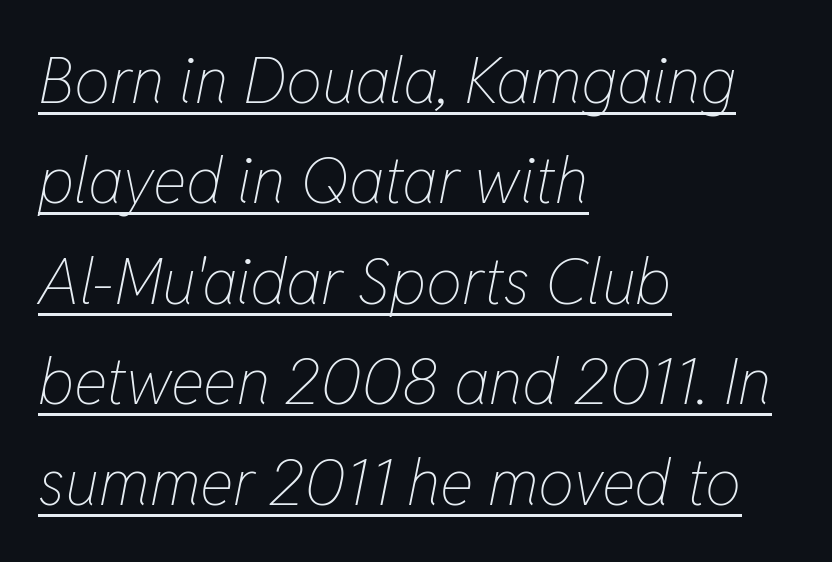
Q: Is the text bold? A: No.
Q: Is the text italic (slanted)? A: Yes, it leans right by about 11 degrees.
Q: Is the text underlined? A: Yes.
Q: How is the paragraph aligned? A: Left-aligned.
Q: Is the spacing between letters normal or unusually wide? A: Normal.
Q: Is the spacing between lines tight, normal or loose? A: Normal.
Q: Width (condensed, normal, or wide)? A: Condensed.
Q: Stroke contrast? A: Low.
Q: x-height? A: Medium.
Q: Monospaced? A: No.
